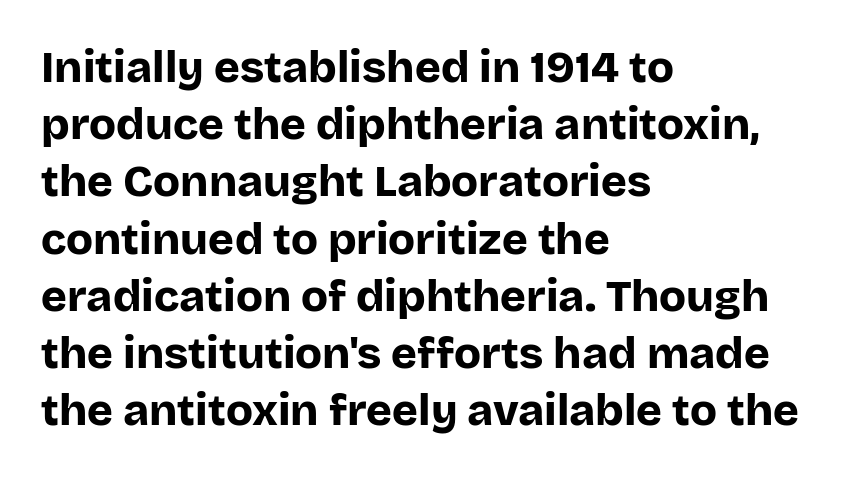
{"serif": "no", "italic": "no", "bold": "yes", "weight": "bold", "width": "normal", "stroke_contrast": "low", "x_height": "large", "monospaced": "no", "underline": "no", "align": "left", "line_spacing": "normal", "line_spacing_ratio": 1.3, "letter_spacing": "normal", "letter_spacing_em": 0.0, "glyph_px": 44}
